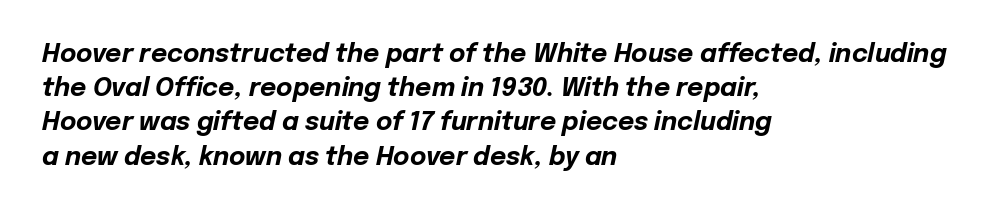
{"italic": "yes", "lean": "right", "slant_degrees": 12, "bold": "yes", "underline": "no", "align": "left", "line_spacing": "normal", "line_spacing_ratio": 1.37, "letter_spacing": "normal", "letter_spacing_em": 0.0, "glyph_px": 25}
